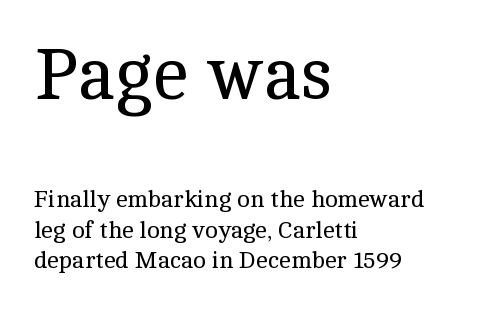
The image shows 73 px regular-weight serif type, upright; set left-aligned, normal line spacing (1.27x), normal letter spacing, not underlined; the first (top) block is 3.04x larger; a medium x-height.
